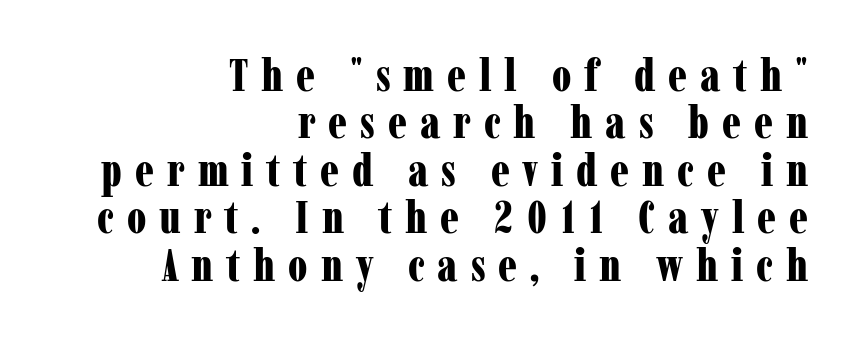
Proportional: the letters do not fall into vertical columns. Each word looks stretched out because of the extra space between its letters. The lines are packed closely together with very little leading. Is this a sans? No — the strokes have serifs. The ragged edge is on the left, which tells us the setting is flush right.
